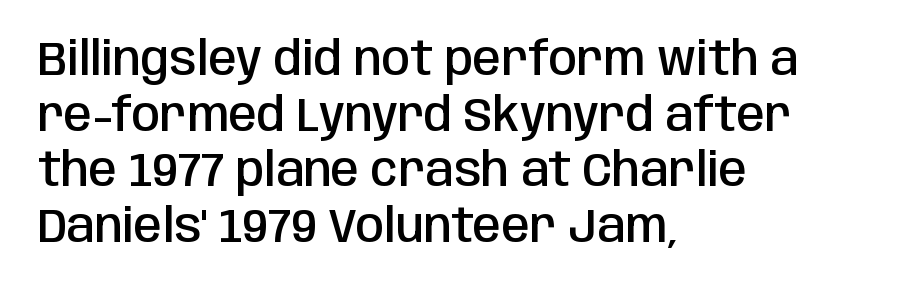
The image shows 46 px semibold, condensed sans-serif type, upright; set left-aligned, line spacing 1.21x, normal letter spacing, not underlined; low stroke contrast and a large x-height.
